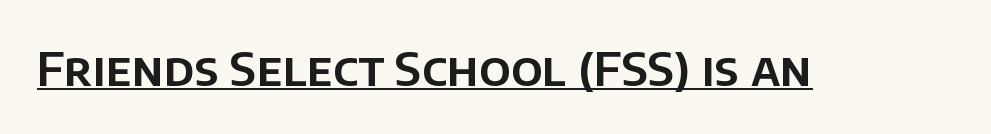
The string is rendered with underlining switched on. Every stem runs plumb, perpendicular to the baseline. Default kerning and tracking; the words read as compact shapes. Typographically, this falls in the sans-serif category.
